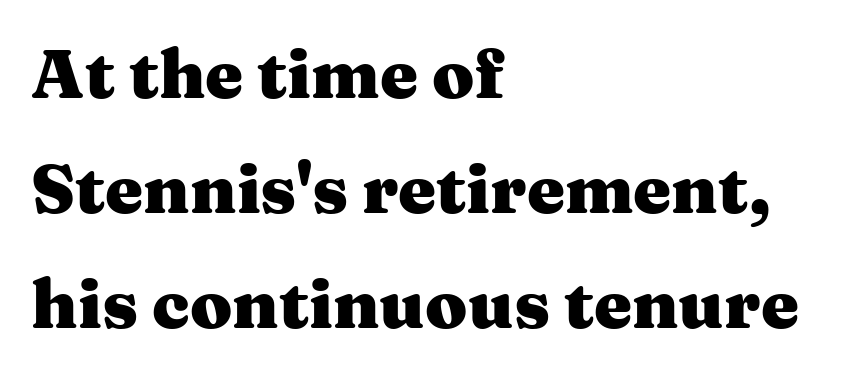
{"serif": "yes", "italic": "no", "bold": "yes", "weight": "heavy", "width": "wide", "stroke_contrast": "medium", "x_height": "medium", "monospaced": "no", "underline": "no", "align": "left", "line_spacing": "normal", "line_spacing_ratio": 1.69, "letter_spacing": "normal", "letter_spacing_em": 0.0, "glyph_px": 68}
